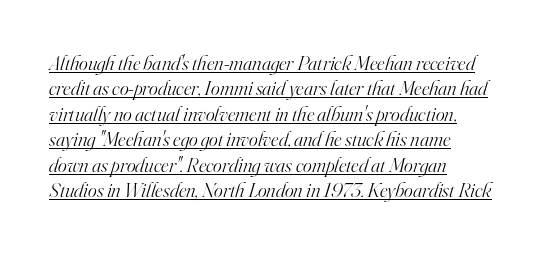
Q: Is the text bold? A: No.
Q: Is the text italic (slanted)? A: Yes, it leans right by about 16 degrees.
Q: Is the text underlined? A: Yes.
Q: How is the paragraph aligned? A: Left-aligned.
Q: Is the spacing between letters normal or unusually wide? A: Normal.
